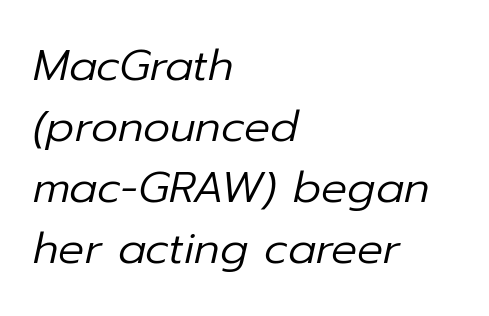
The image shows 43 px regular-weight type, italic (leaning right); set left-aligned, normal line spacing (1.42x), normal letter spacing, not underlined; low stroke contrast and a medium x-height.
